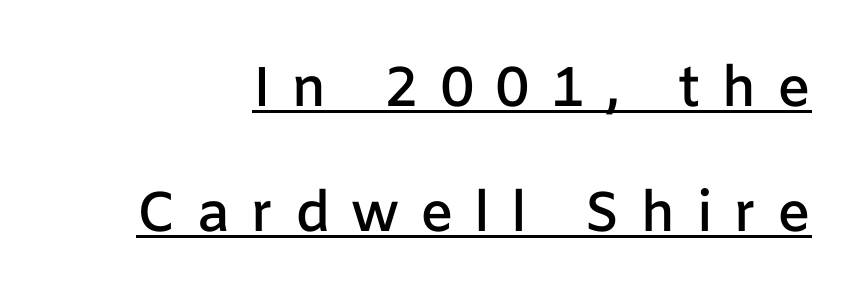
The image shows 56 px semibold sans-serif type, upright; set loose line spacing (2.23x), unusually wide letter spacing (+0.37 em), underlined; low stroke contrast and a medium x-height.
